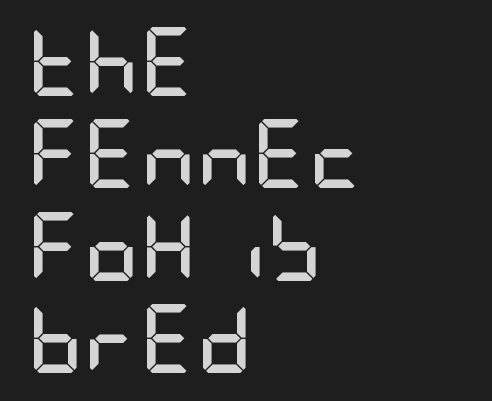
The image shows 69 px semibold, condensed sans-serif type, upright; set left-aligned, normal line spacing (1.34x), normal letter spacing, not underlined; low stroke contrast and a large x-height.
